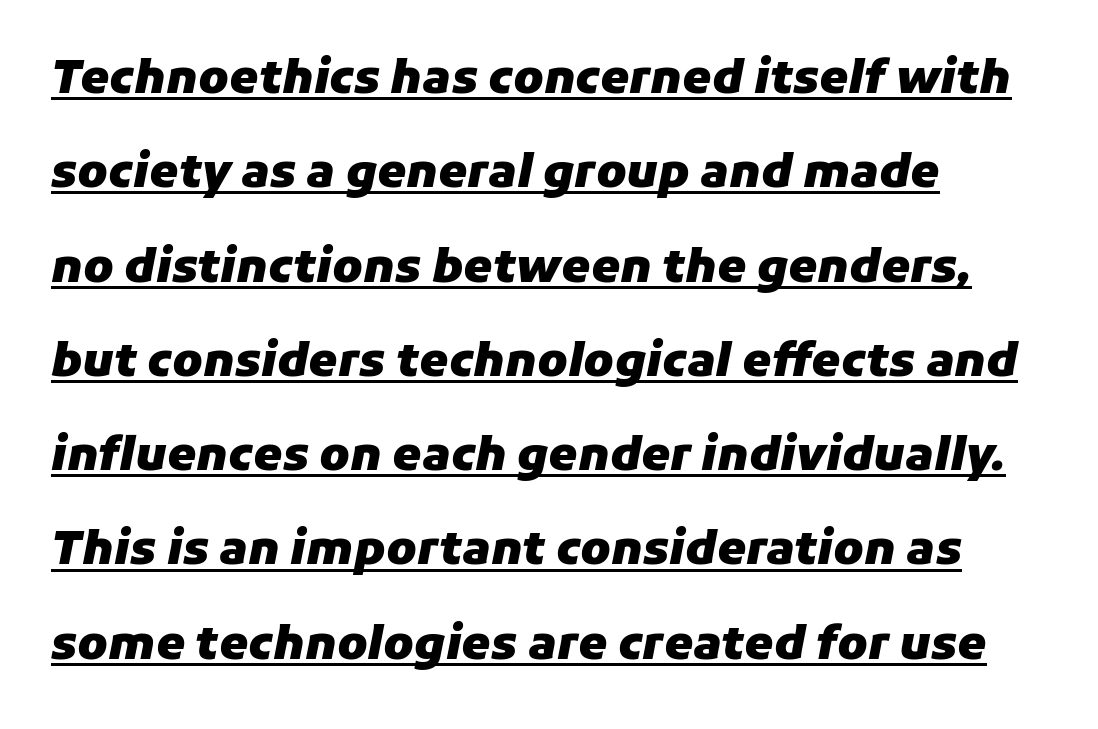
{"italic": "yes", "lean": "right", "slant_degrees": 11, "bold": "yes", "weight": "heavy", "width": "normal", "stroke_contrast": "low", "x_height": "medium", "monospaced": "no", "underline": "yes", "align": "left", "line_spacing": "loose", "line_spacing_ratio": 2.05, "letter_spacing": "normal", "letter_spacing_em": 0.0, "glyph_px": 46}
